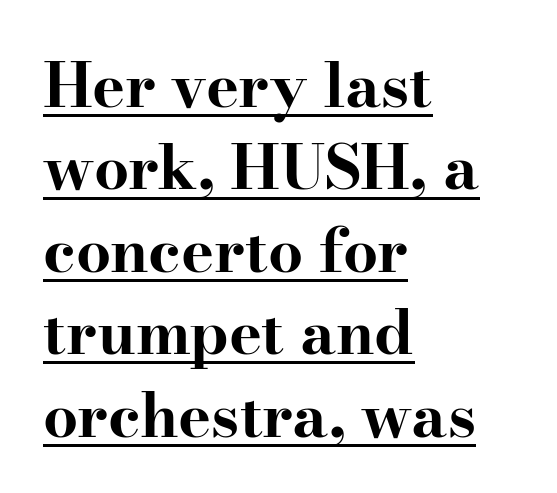
{"serif": "yes", "italic": "no", "bold": "yes", "weight": "bold", "width": "wide", "stroke_contrast": "high", "x_height": "small", "monospaced": "no", "underline": "yes", "align": "left", "line_spacing": "normal", "line_spacing_ratio": 1.33, "letter_spacing": "normal", "letter_spacing_em": 0.0, "glyph_px": 62}
